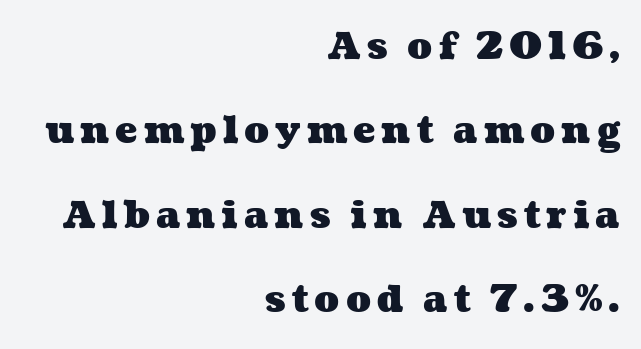
Q: Is the text bold? A: Yes.
Q: Is the text underlined? A: No.
Q: How is the paragraph aligned? A: Right-aligned.
Q: Is the spacing between lines tight, normal or loose? A: Loose.
Q: Width (condensed, normal, or wide)? A: Wide.
Q: Stroke contrast? A: Medium.
Q: x-height? A: Medium.
Q: Monospaced? A: No.
